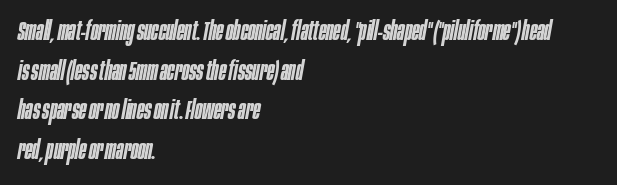
{"italic": "yes", "lean": "right", "slant_degrees": 10, "bold": "semi", "underline": "no", "align": "left", "line_spacing": "normal", "line_spacing_ratio": 1.47, "letter_spacing": "normal", "letter_spacing_em": 0.0, "glyph_px": 27}
